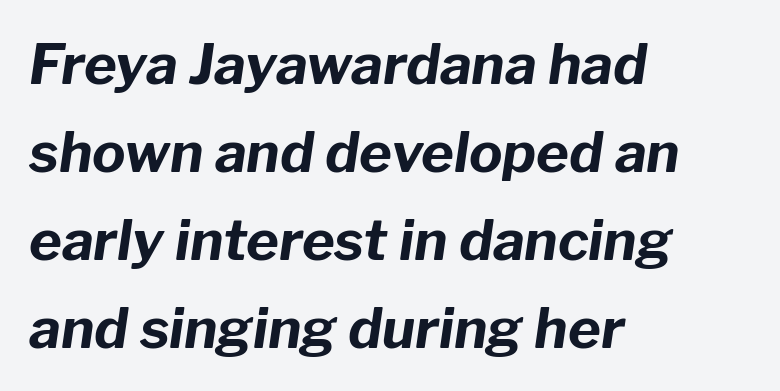
The image shows 56 px bold type, italic (leaning right); set left-aligned, normal line spacing (1.57x), normal letter spacing, not underlined; low stroke contrast and a medium x-height.
